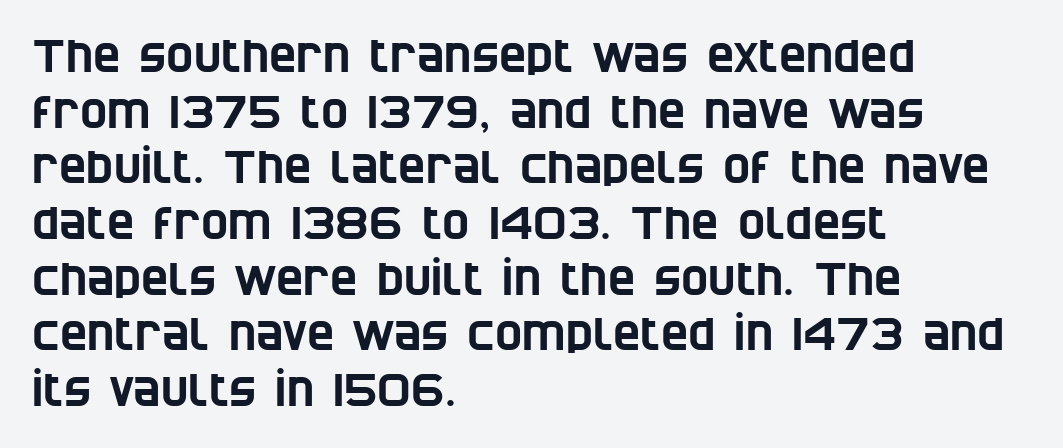
{"serif": "no", "width": "condensed", "stroke_contrast": "low", "x_height": "large", "monospaced": "no", "underline": "no", "align": "left", "line_spacing_ratio": 1.21, "letter_spacing": "normal", "letter_spacing_em": 0.0, "glyph_px": 46}
